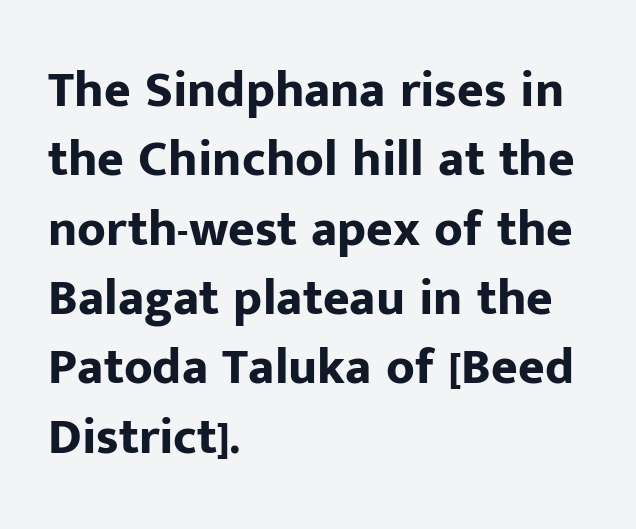
{"serif": "no", "italic": "no", "bold": "yes", "weight": "bold", "width": "normal", "stroke_contrast": "low", "x_height": "medium", "monospaced": "no", "underline": "no", "align": "left", "line_spacing": "normal", "line_spacing_ratio": 1.36, "letter_spacing": "normal", "letter_spacing_em": 0.0, "glyph_px": 51}
